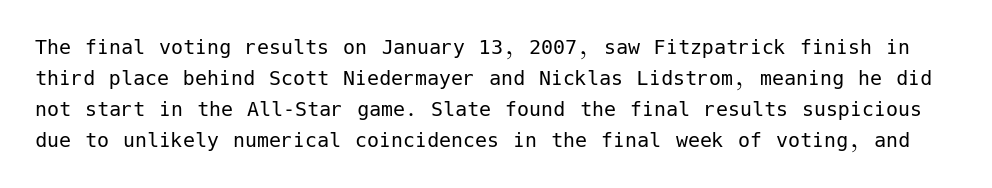
A bare baseline throughout the passage. This reads as an unemphasized weight, regular at the heaviest. It's the straight-up-and-down kind of type. The letterforms sit shoulder to shoulder at normal distance.
